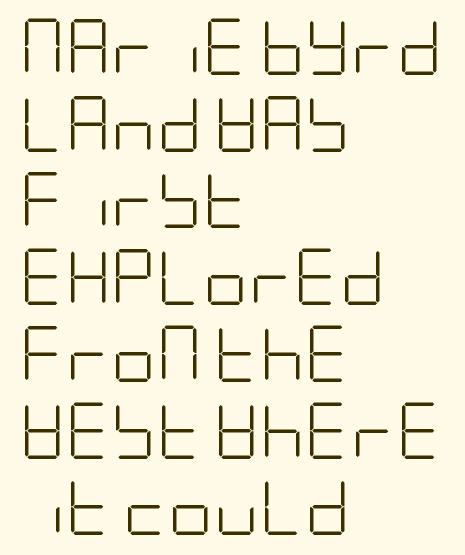
Q: Is the text bold? A: No.
Q: Is the text italic (slanted)? A: No, it is upright.
Q: Is the typeface a serif or a sans-serif typeface? A: Sans-serif.
Q: Is the text underlined? A: No.
Q: How is the paragraph aligned? A: Left-aligned.
Q: Is the spacing between letters normal or unusually wide? A: Normal.
Q: Is the spacing between lines tight, normal or loose? A: Normal.
Q: Width (condensed, normal, or wide)? A: Condensed.
Q: Stroke contrast? A: Low.
Q: x-height? A: Large.
